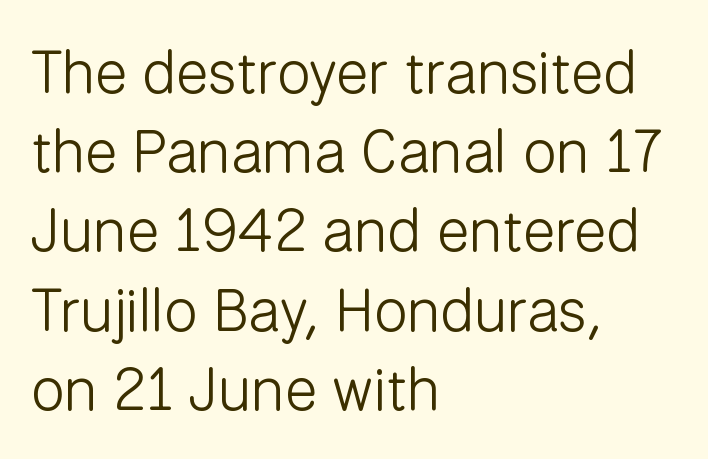
Q: Is the text bold? A: No.
Q: Is the text italic (slanted)? A: No, it is upright.
Q: Is the typeface a serif or a sans-serif typeface? A: Sans-serif.
Q: Is the text underlined? A: No.
Q: How is the paragraph aligned? A: Left-aligned.
Q: Is the spacing between letters normal or unusually wide? A: Normal.
Q: Is the spacing between lines tight, normal or loose? A: Normal.
Q: Width (condensed, normal, or wide)? A: Normal.
Q: Stroke contrast? A: Low.
Q: x-height? A: Medium.
Q: Monospaced? A: No.
